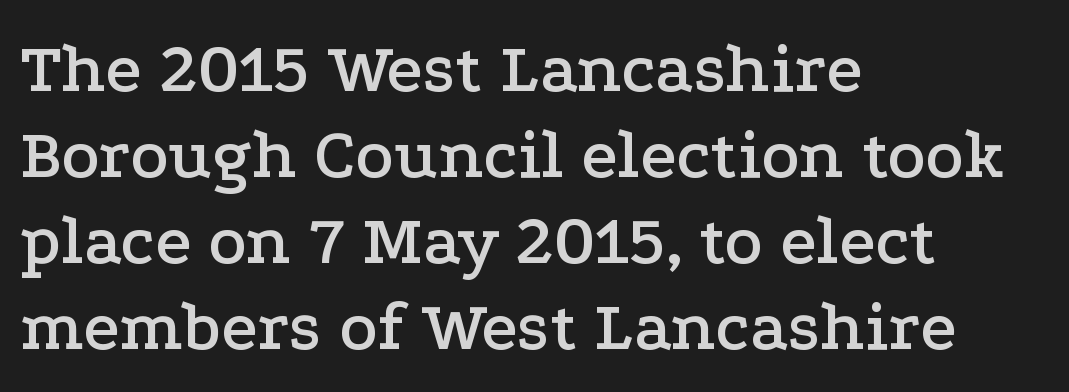
{"serif": "yes", "italic": "no", "width": "wide", "stroke_contrast": "low", "x_height": "medium", "monospaced": "no", "underline": "no", "align": "left", "line_spacing_ratio": 1.21, "letter_spacing": "normal", "letter_spacing_em": 0.0, "glyph_px": 71}
